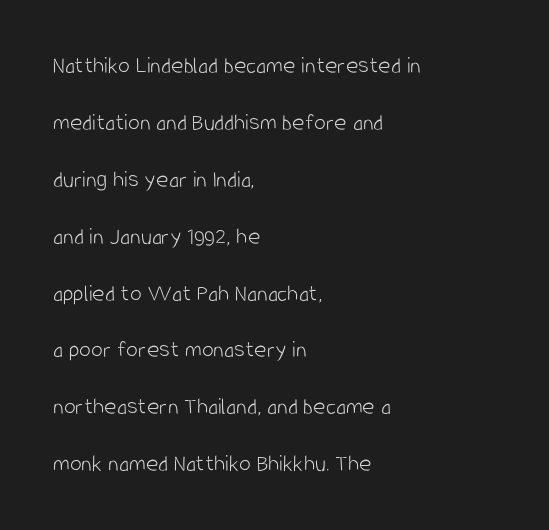
Q: Is the text bold? A: No.
Q: Is the text italic (slanted)? A: No, it is upright.
Q: Is the text underlined? A: No.
Q: How is the paragraph aligned? A: Left-aligned.
Q: Is the spacing between letters normal or unusually wide? A: Normal.
Q: Is the spacing between lines tight, normal or loose? A: Loose.
